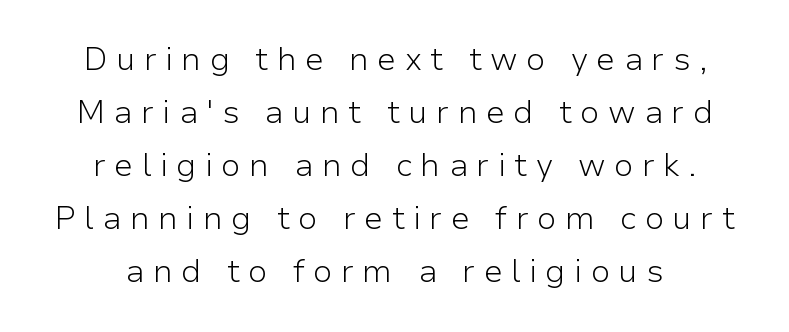
{"serif": "no", "italic": "no", "bold": "no", "weight": "light", "width": "normal", "stroke_contrast": "low", "x_height": "medium", "monospaced": "no", "underline": "no", "align": "center", "line_spacing": "normal", "line_spacing_ratio": 1.66, "letter_spacing": "wide", "letter_spacing_em": 0.26, "glyph_px": 32}
